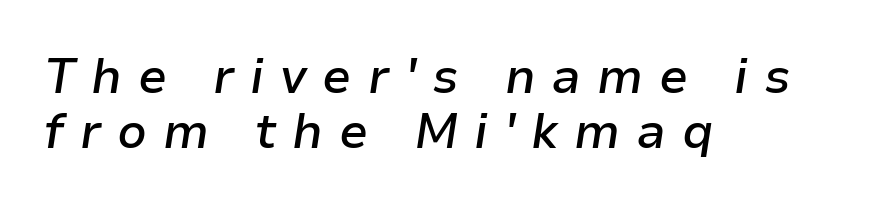
{"italic": "yes", "lean": "right", "slant_degrees": 9, "bold": "semi", "weight": "semibold", "width": "normal", "stroke_contrast": "low", "x_height": "medium", "monospaced": "no", "underline": "no", "align": "left", "line_spacing": "tight", "line_spacing_ratio": 1.15, "letter_spacing": "wide", "letter_spacing_em": 0.33, "glyph_px": 48}
